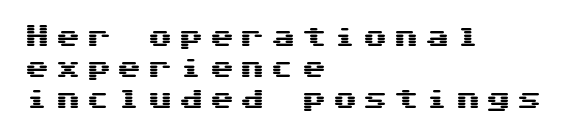
The image shows 25 px text type, upright; set left-aligned, line spacing 1.24x, unusually wide letter spacing (+0.23 em), not underlined.
